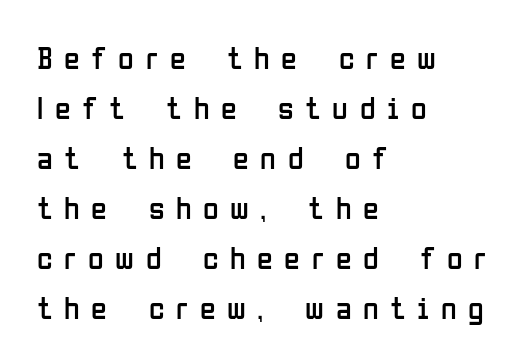
The image shows 32 px regular-weight, condensed sans-serif type, upright; set left-aligned, normal line spacing (1.56x), unusually wide letter spacing (+0.36 em), not underlined; low stroke contrast and a medium x-height.
